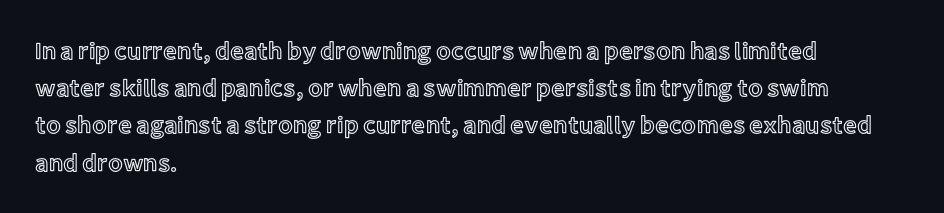
The image shows 24 px text type, upright; set left-aligned, normal line spacing (1.55x), normal letter spacing, not underlined.
